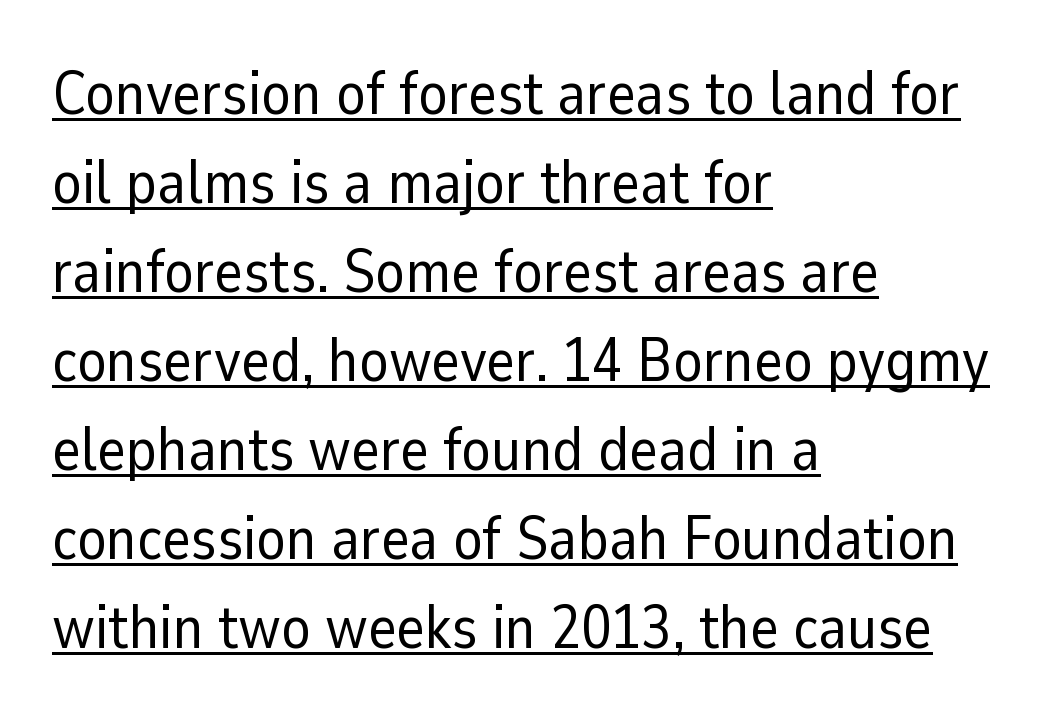
The letters look calm and open, with moderate or lighter stems. The rendered words wear a rule along their underside. Leading matches the norm, producing a regular column. The compositor pushed each line to the left boundary. A typesetter would label this face a sans.
